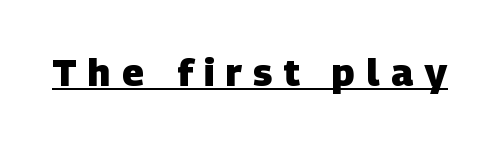
{"serif": "no", "bold": "yes", "weight": "heavy", "width": "normal", "stroke_contrast": "low", "x_height": "large", "monospaced": "no", "underline": "yes", "letter_spacing": "wide", "letter_spacing_em": 0.3, "glyph_px": 38}
